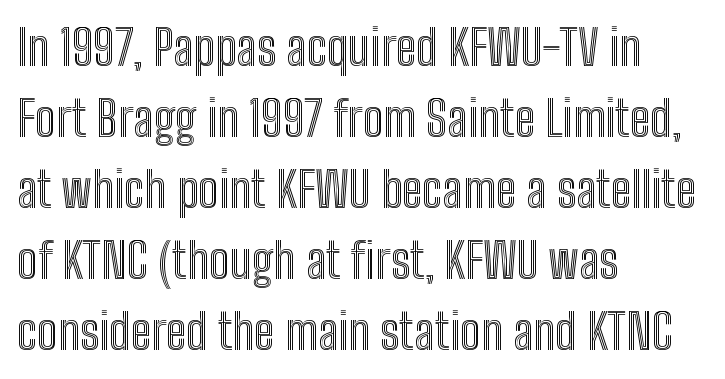
Here the glyphs are tracked normally, forming tight word shapes. Does the leading feel generous? No, just average. The rendering uses natural spacing where letterforms have individual widths. You can tell it's not italic because the verticals are truly vertical.
